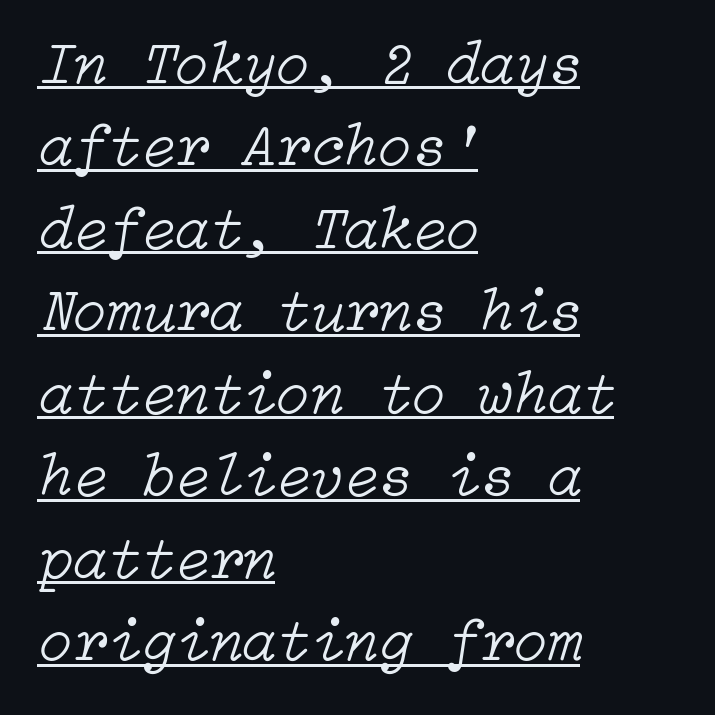
{"italic": "yes", "lean": "right", "slant_degrees": 15, "bold": "no", "weight": "light", "width": "normal", "stroke_contrast": "low", "x_height": "medium", "underline": "yes", "align": "left", "line_spacing": "normal", "line_spacing_ratio": 1.33, "letter_spacing": "normal", "letter_spacing_em": 0.0, "glyph_px": 62}
